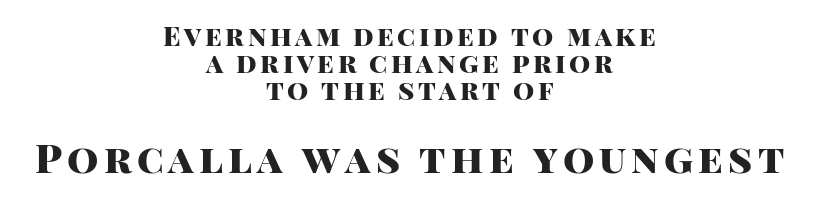
The space beneath each line is pristine and unruled. This is sans-serif lettering, the kind often seen on screens and signage. The composition opens small and finishes big. The lines are packed closely together with very little leading. Posture: upright roman. A typesetter would call this proportional, since set widths differ per character.
